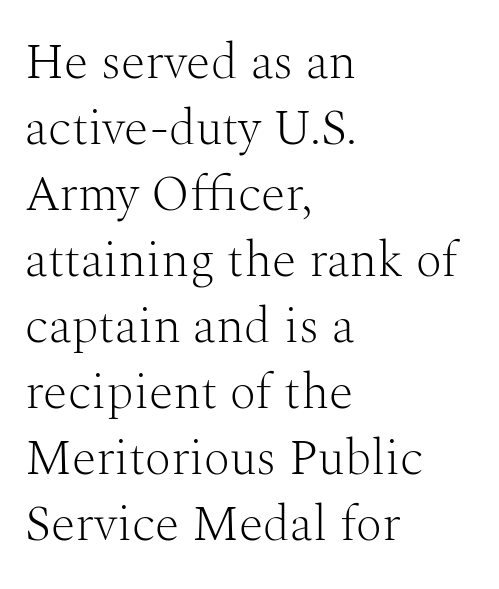
{"serif": "yes", "italic": "no", "bold": "no", "weight": "light", "width": "normal", "stroke_contrast": "medium", "x_height": "medium", "monospaced": "no", "underline": "no", "align": "left", "line_spacing": "normal", "line_spacing_ratio": 1.32, "letter_spacing": "normal", "letter_spacing_em": 0.0, "glyph_px": 50}
